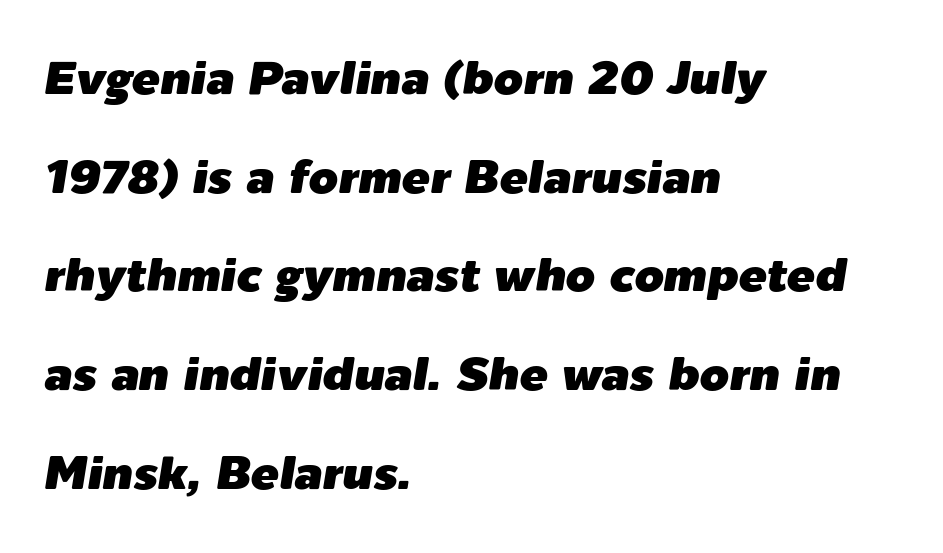
{"italic": "yes", "lean": "right", "slant_degrees": 9, "width": "normal", "stroke_contrast": "low", "x_height": "medium", "monospaced": "no", "underline": "no", "align": "left", "line_spacing": "loose", "line_spacing_ratio": 2.1, "letter_spacing": "normal", "letter_spacing_em": 0.0, "glyph_px": 47}
